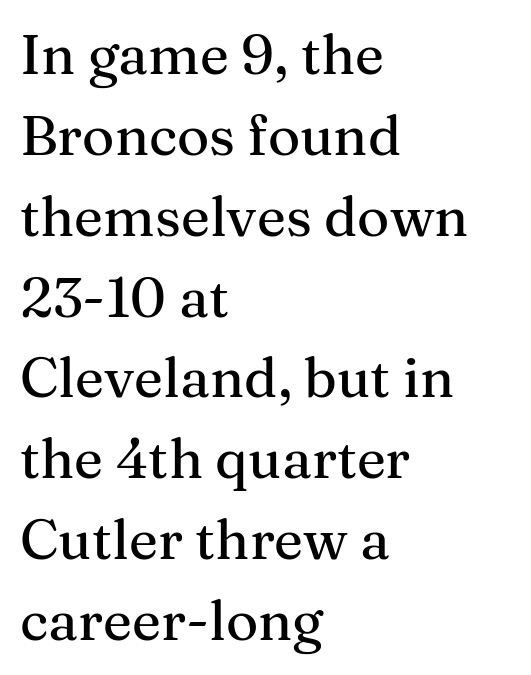
Plain, unruled lines of type. The lettering stays uniformly vertical, giving the passage a roman look. What stands out about the letter spacing? Nothing — it is the standard amount. Do the characters align in a grid? No, the font is proportional. Does the leading feel generous? No, just average. This rendering employs a face with finishing strokes, i.e., a serif.
